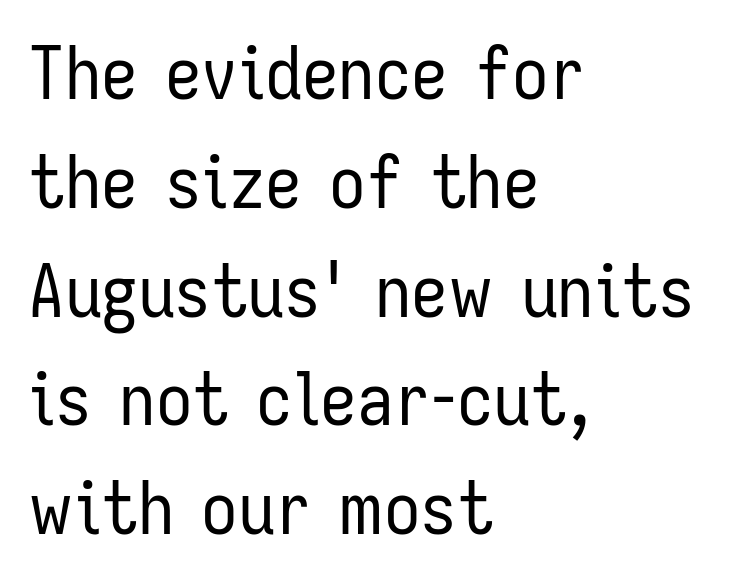
The image shows 73 px regular-weight, condensed sans-serif type, upright; set left-aligned, normal line spacing (1.49x), normal letter spacing, not underlined; low stroke contrast and a medium x-height.
